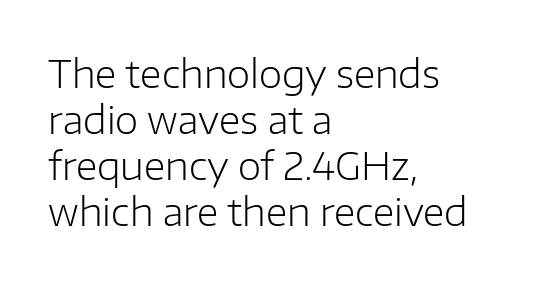
The image shows 38 px light sans-serif type, upright; set left-aligned, line spacing 1.21x, normal letter spacing, not underlined; low stroke contrast and a medium x-height.
